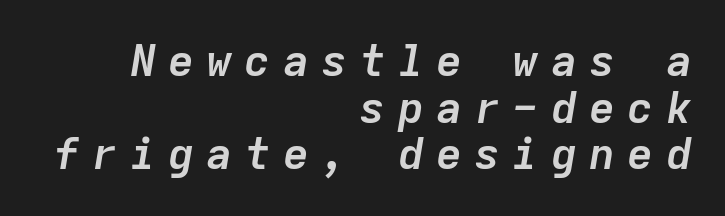
{"italic": "yes", "lean": "right", "slant_degrees": 9, "bold": "yes", "weight": "semibold", "width": "normal", "stroke_contrast": "low", "x_height": "medium", "monospaced": "yes", "underline": "no", "align": "right", "line_spacing": "tight", "line_spacing_ratio": 1.06, "letter_spacing": "wide", "letter_spacing_em": 0.27, "glyph_px": 44}
